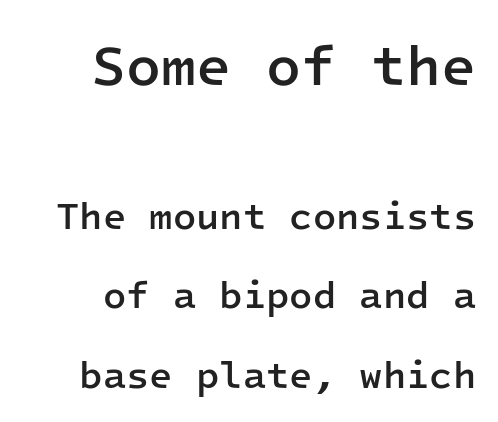
{"serif": "no", "italic": "no", "bold": "semi", "weight": "semibold", "width": "normal", "stroke_contrast": "low", "x_height": "medium", "monospaced": "yes", "underline": "no", "align": "right", "line_spacing": "loose", "line_spacing_ratio": 2.09, "letter_spacing": "normal", "letter_spacing_em": 0.0, "larger_block": "first", "size_ratio": 1.5, "glyph_px": 57}
